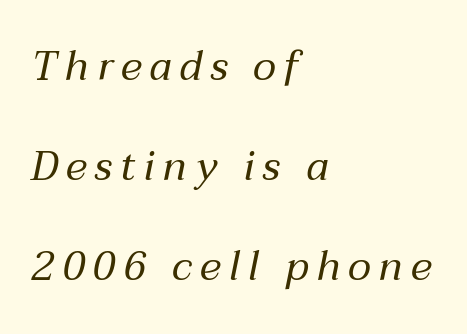
The lines are spread far apart with generous leading. The text block is weighted toward the left margin, trailing off unevenly rightward. Character widths vary here, with narrow letters taking less room than wide ones. Rendered with sloped, italic letterforms. Beneath every word, the page is bare.
